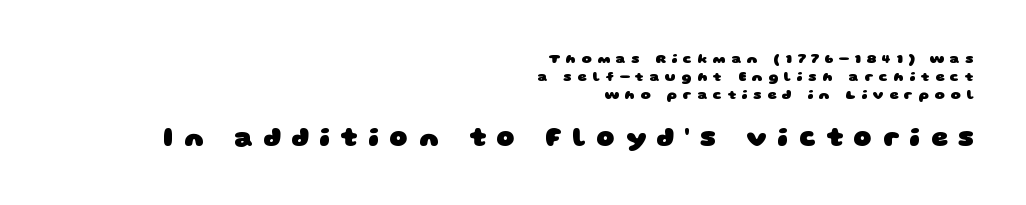
Q: Is the text bold? A: Yes.
Q: Is the text underlined? A: No.
Q: How is the paragraph aligned? A: Right-aligned.
Q: Is the spacing between letters normal or unusually wide? A: Unusually wide.
Q: Is the spacing between lines tight, normal or loose? A: Normal.
Q: Which block of text is set in a larger size, the first (top) or the second (bottom)? A: The second (bottom) one.
